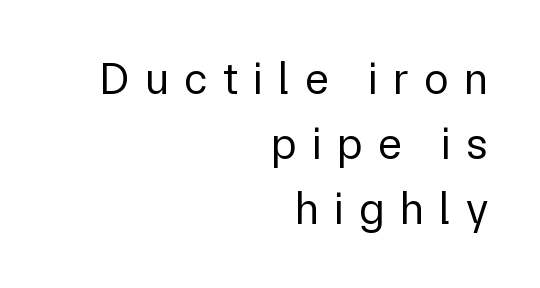
Underline: absent. The line-height multiplier appears to be the usual default. The typography opts for an upright posture over an oblique one. All the whitespace from short lines collects on the left. The designer went with a sans here, leaving each stem footless.
